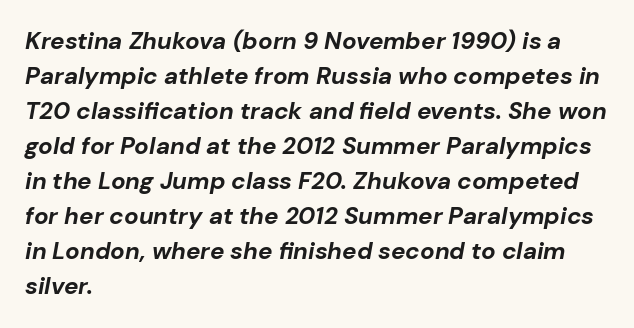
{"italic": "yes", "lean": "right", "slant_degrees": 10, "bold": "yes", "underline": "no", "align": "left", "line_spacing": "normal", "line_spacing_ratio": 1.46, "letter_spacing": "normal", "letter_spacing_em": 0.0, "glyph_px": 24}
